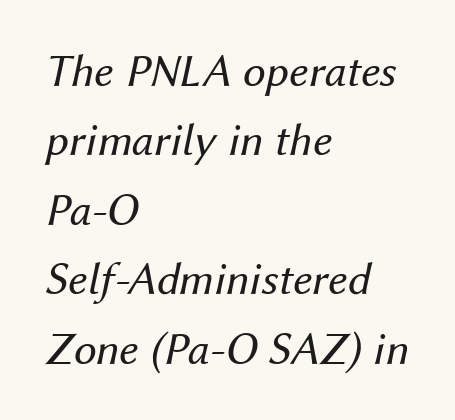
Q: Is the text bold? A: No.
Q: Is the text italic (slanted)? A: Yes, it leans right by about 12 degrees.
Q: Is the text underlined? A: No.
Q: How is the paragraph aligned? A: Left-aligned.
Q: Is the spacing between letters normal or unusually wide? A: Normal.
Q: Is the spacing between lines tight, normal or loose? A: Normal.
Q: Width (condensed, normal, or wide)? A: Normal.
Q: Stroke contrast? A: Medium.
Q: x-height? A: Medium.
Q: Monospaced? A: No.
